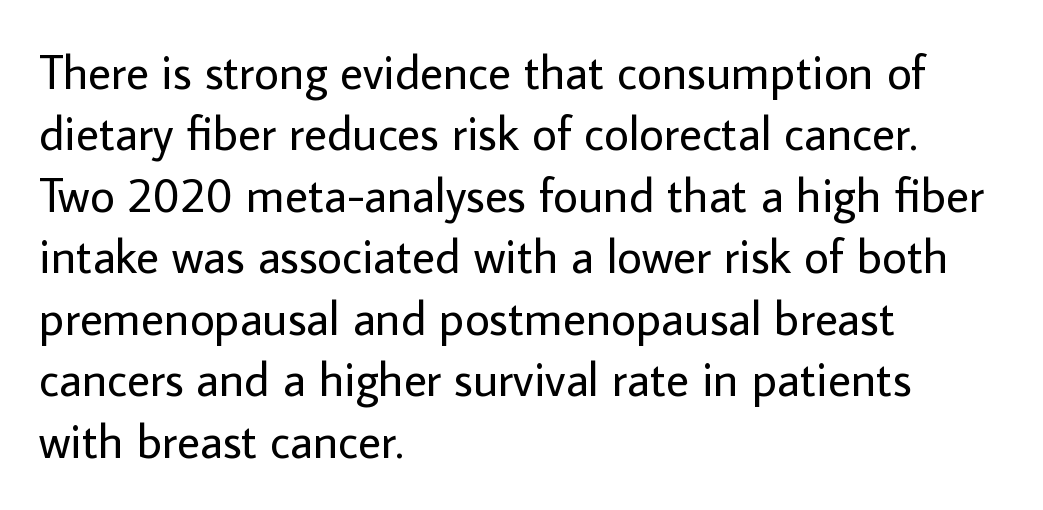
The axis of the letterforms is exactly vertical. Bare-footed words on every line. Nothing heavy about these letters — not bold at all. Is this a sans? Yes — the strokes have no serifs. Each letter keeps its own natural width here, so spacing adapts to shape. This rendering uses left alignment, leaving the right contour irregular.
